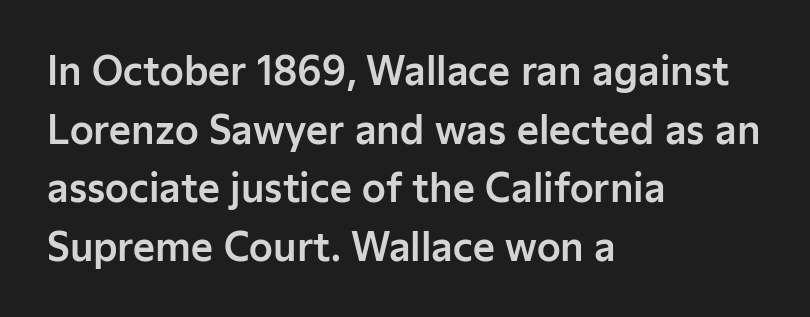
{"serif": "no", "italic": "no", "width": "normal", "stroke_contrast": "low", "x_height": "medium", "monospaced": "no", "underline": "no", "align": "left", "line_spacing": "normal", "line_spacing_ratio": 1.54, "letter_spacing": "normal", "letter_spacing_em": 0.0, "glyph_px": 38}
